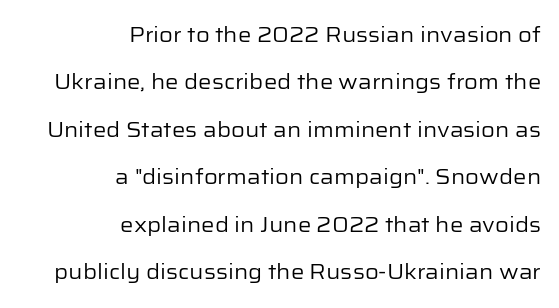
{"italic": "no", "bold": "no", "underline": "no", "align": "right", "line_spacing": "loose", "line_spacing_ratio": 2.26, "letter_spacing": "normal", "letter_spacing_em": 0.0, "glyph_px": 21}
